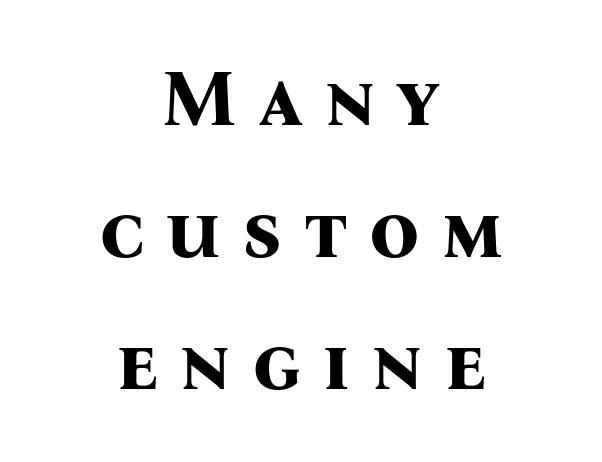
Tall strokes in this sample are plumb rather than angled. A typesetter would call this heavily tracked-out type. Do the characters align in a grid? No, the font is proportional. The passage shown is typeset with a serif family. The vertical gap from one line to the next is medium. Weight check: bold — yes, fully.
